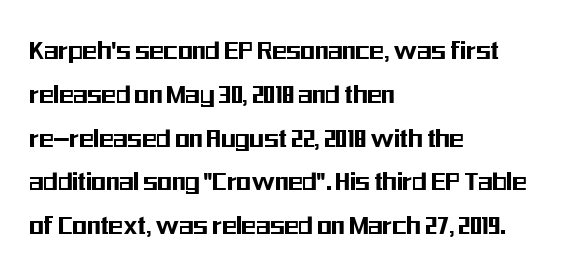
{"serif": "no", "italic": "no", "width": "condensed", "stroke_contrast": "medium", "x_height": "medium", "monospaced": "no", "underline": "no", "align": "left", "line_spacing": "normal", "line_spacing_ratio": 1.46, "letter_spacing": "normal", "letter_spacing_em": 0.0, "glyph_px": 30}
